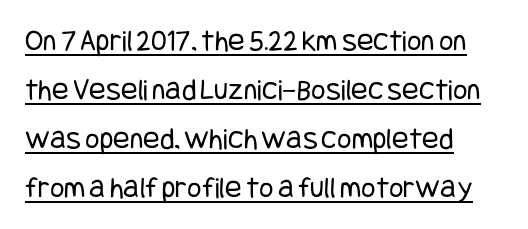
Q: Is the text bold? A: No.
Q: Is the text italic (slanted)? A: No, it is upright.
Q: Is the typeface a serif or a sans-serif typeface? A: Sans-serif.
Q: Is the text underlined? A: Yes.
Q: How is the paragraph aligned? A: Left-aligned.
Q: Is the spacing between letters normal or unusually wide? A: Normal.
Q: Is the spacing between lines tight, normal or loose? A: Normal.
Q: Width (condensed, normal, or wide)? A: Condensed.
Q: Stroke contrast? A: Low.
Q: x-height? A: Large.
